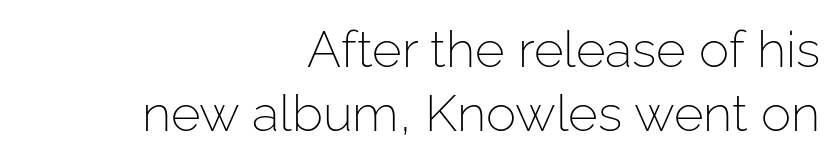
The image shows 51 px light sans-serif type, upright; set right-aligned, normal line spacing (1.26x), normal letter spacing, not underlined; low stroke contrast and a medium x-height.
